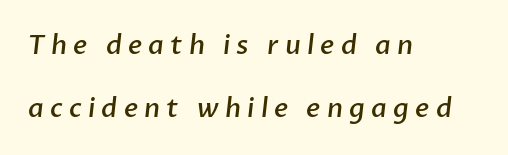
The line-height multiplier appears high, well above default. Students, note that the glyphs here are deliberately spaced far apart. Line starts are locked; line ends wander. The strokes are fattened partway — semibold, not bold. The area under the type is left untouched.
